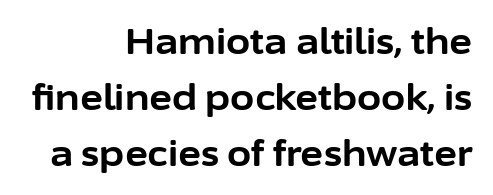
{"serif": "no", "italic": "no", "bold": "yes", "weight": "bold", "width": "normal", "stroke_contrast": "low", "x_height": "medium", "monospaced": "no", "underline": "no", "align": "right", "line_spacing": "normal", "line_spacing_ratio": 1.6, "letter_spacing": "normal", "letter_spacing_em": 0.0, "glyph_px": 35}
